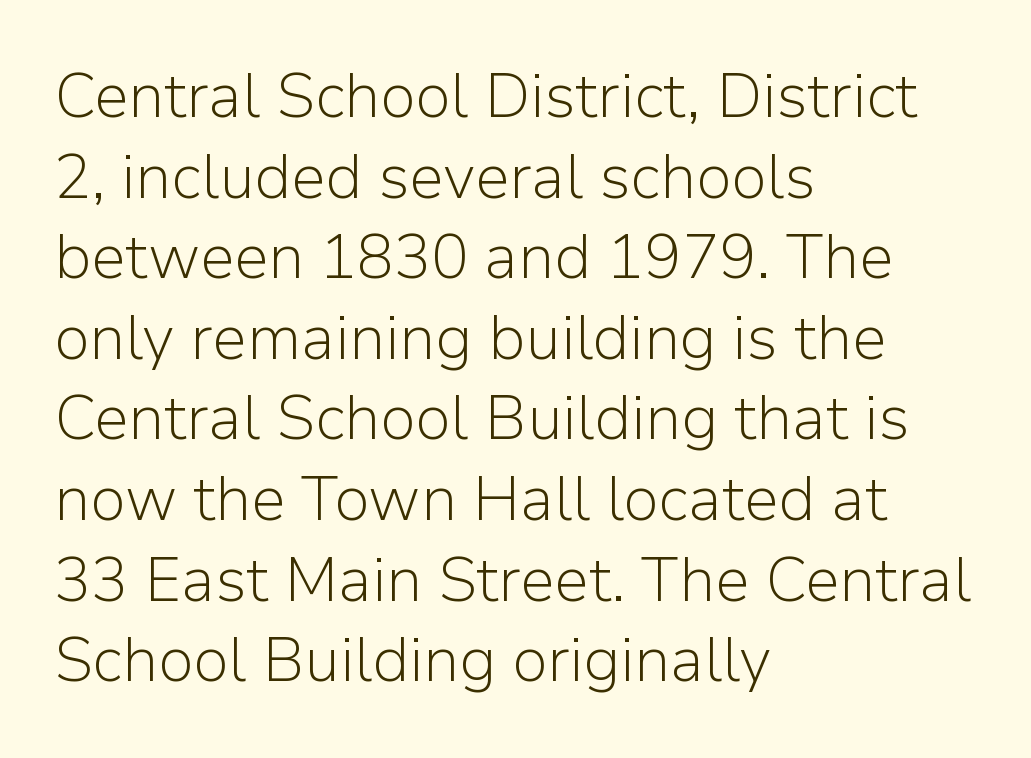
Is this a fixed-width face? No — the glyphs have proportional, varying widths. The rows are spaced the way most documents space them. The rag falls on the right side of this text block. The letterforms sit at book weight or below.
